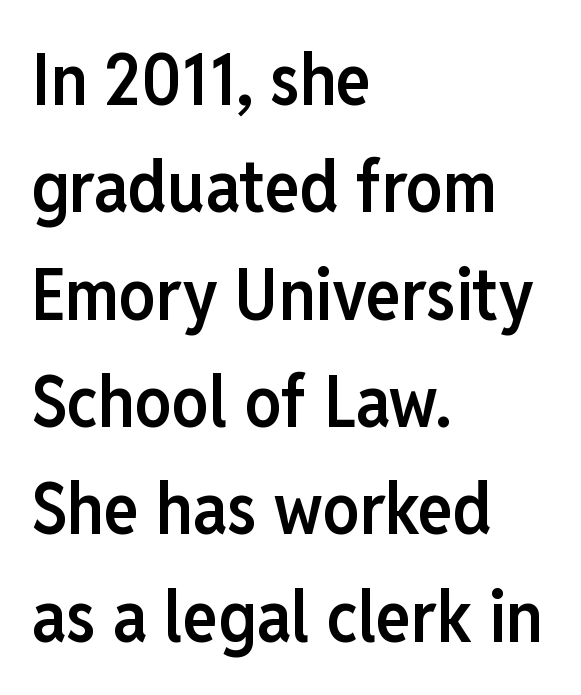
The image shows 73 px semibold, condensed sans-serif type, upright; set left-aligned, normal line spacing (1.47x), normal letter spacing, not underlined; low stroke contrast and a medium x-height.
